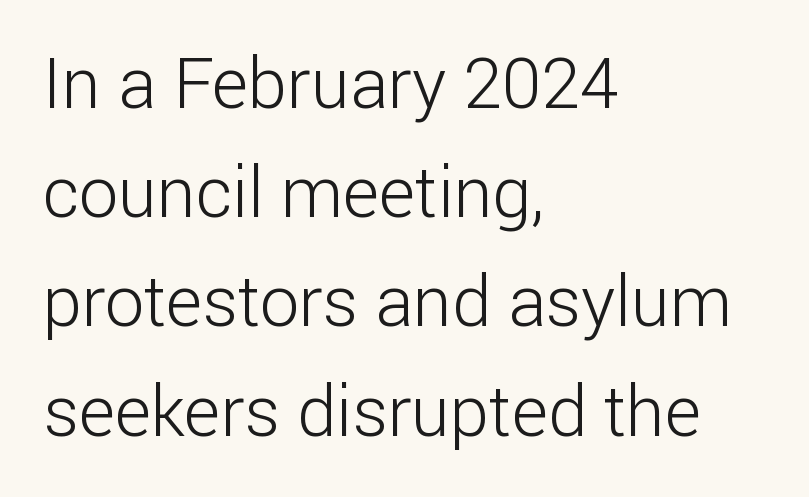
Q: Is the text bold? A: No.
Q: Is the text italic (slanted)? A: No, it is upright.
Q: Is the typeface a serif or a sans-serif typeface? A: Sans-serif.
Q: Is the text underlined? A: No.
Q: How is the paragraph aligned? A: Left-aligned.
Q: Is the spacing between letters normal or unusually wide? A: Normal.
Q: Is the spacing between lines tight, normal or loose? A: Normal.
Q: Width (condensed, normal, or wide)? A: Normal.
Q: Stroke contrast? A: Low.
Q: x-height? A: Medium.
Q: Monospaced? A: No.
